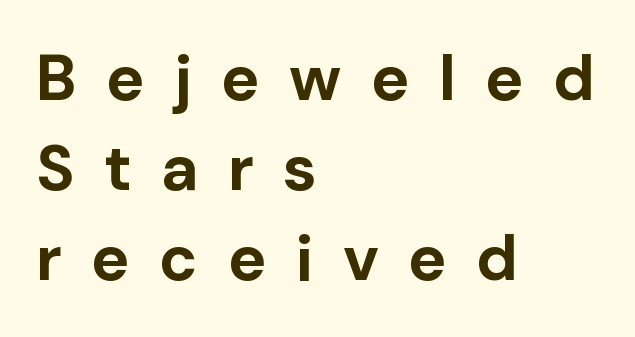
Q: Is the text bold? A: Yes.
Q: Is the text italic (slanted)? A: No, it is upright.
Q: Is the typeface a serif or a sans-serif typeface? A: Sans-serif.
Q: Is the text underlined? A: No.
Q: How is the paragraph aligned? A: Left-aligned.
Q: Is the spacing between letters normal or unusually wide? A: Unusually wide.
Q: Is the spacing between lines tight, normal or loose? A: Normal.
Q: Width (condensed, normal, or wide)? A: Normal.
Q: Stroke contrast? A: Low.
Q: x-height? A: Medium.
Q: Monospaced? A: No.
